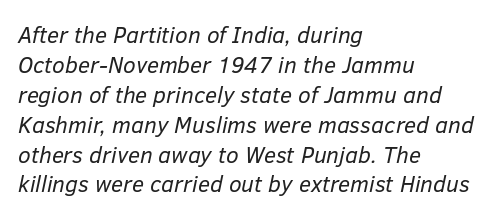
The typesetting does not lean heavy: it is not bold. The string is rendered with underlining switched off. Leading matches the norm, producing a regular column. One-word summary of the alignment: left. Tracking here is standard; glyphs follow each other at the usual distance.
